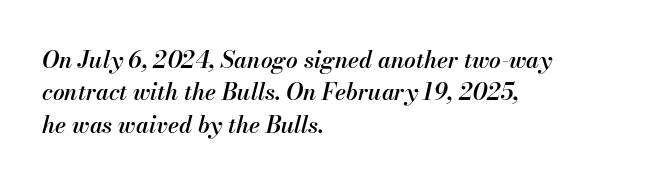
Regarding leading, the lines here are spaced in the standard way. The baseline area is clear. Alignment: flush left. A bit beefed up — I'd call it semibold rather than bold.
